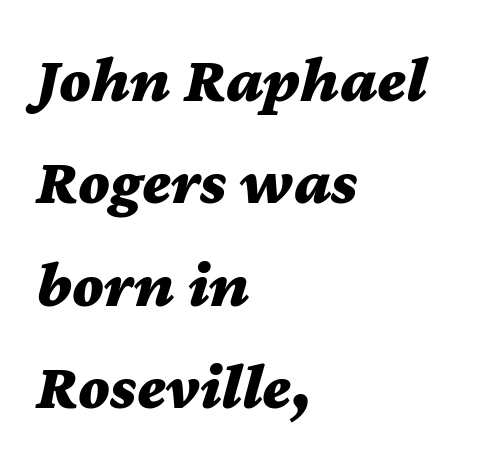
The image shows 66 px bold, wide type, italic (leaning right); set left-aligned, normal line spacing (1.55x), normal letter spacing, not underlined; medium stroke contrast and a medium x-height.
